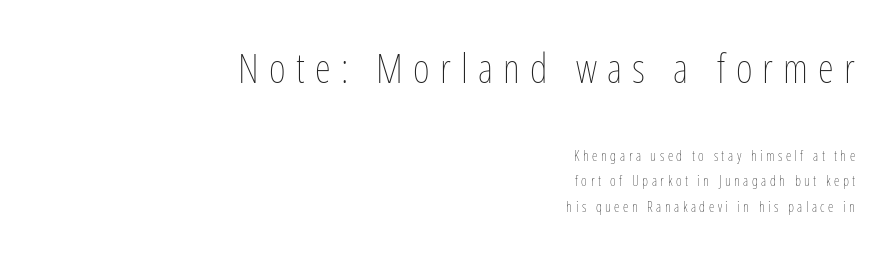
{"italic": "no", "bold": "no", "weight": "thin", "width": "condensed", "stroke_contrast": "low", "x_height": "medium", "monospaced": "no", "underline": "no", "align": "right", "line_spacing_ratio": 1.81, "letter_spacing": "wide", "letter_spacing_em": 0.25, "larger_block": "first", "size_ratio": 2.93, "glyph_px": 41}
